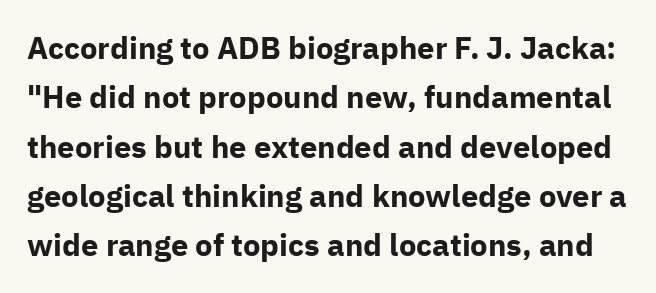
Q: Is the text bold? A: Yes.
Q: Is the text italic (slanted)? A: No, it is upright.
Q: Is the typeface a serif or a sans-serif typeface? A: Sans-serif.
Q: Is the text underlined? A: No.
Q: Is the spacing between letters normal or unusually wide? A: Normal.
Q: Is the spacing between lines tight, normal or loose? A: Normal.
Q: Width (condensed, normal, or wide)? A: Normal.
Q: Stroke contrast? A: Low.
Q: x-height? A: Medium.
Q: Monospaced? A: No.
